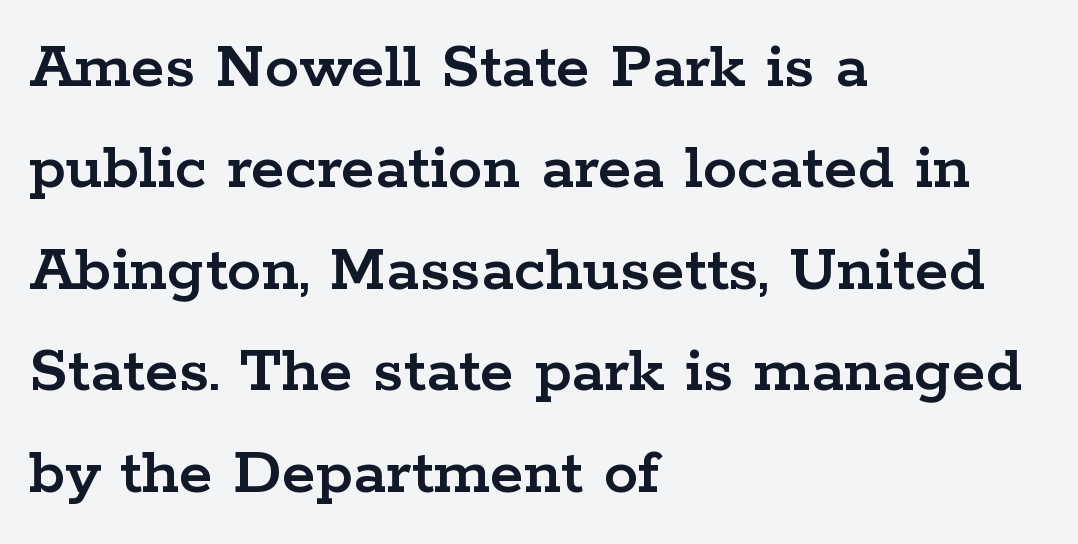
Successive baselines arrive at the customary interval. Letters rest on an invisible, unmarked baseline. Do the characters align in a grid? No, the font is proportional. Visually the block forms a straight wall on the left and a jagged coastline on the right.
